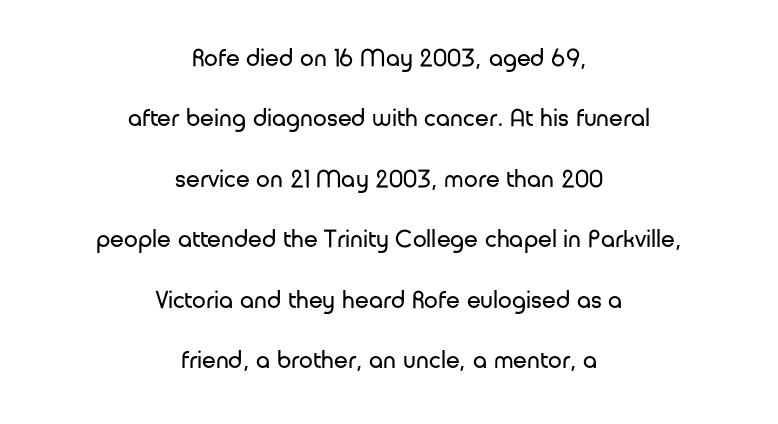
Q: Is the text bold? A: No.
Q: Is the text italic (slanted)? A: No, it is upright.
Q: Is the text underlined? A: No.
Q: How is the paragraph aligned? A: Centered.
Q: Is the spacing between letters normal or unusually wide? A: Normal.
Q: Is the spacing between lines tight, normal or loose? A: Loose.
